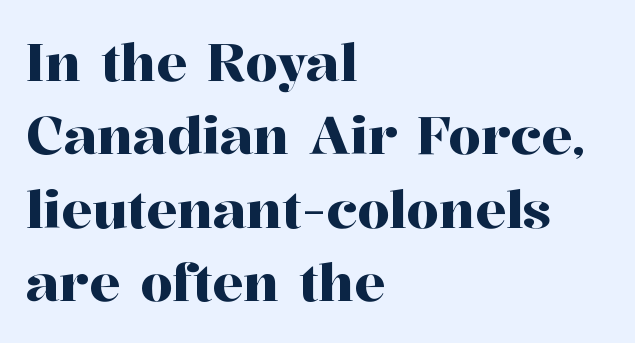
{"serif": "yes", "italic": "no", "width": "normal", "stroke_contrast": "high", "x_height": "medium", "monospaced": "no", "underline": "no", "align": "left", "line_spacing": "normal", "line_spacing_ratio": 1.41, "letter_spacing": "normal", "letter_spacing_em": 0.0, "glyph_px": 52}
